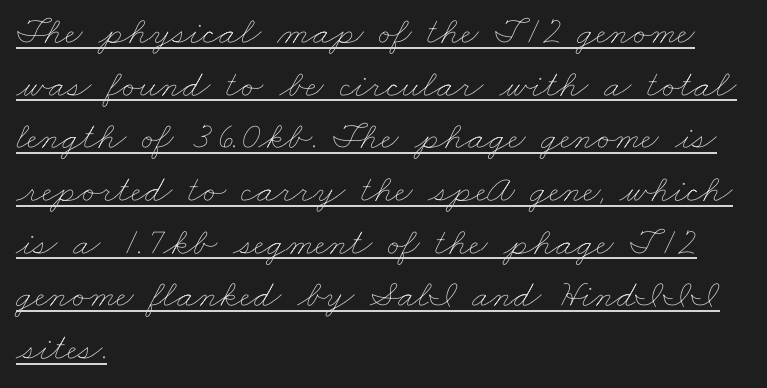
Vertically, the passage feels balanced, rows spaced as you'd expect. Tracking here is standard; glyphs follow each other at the usual distance. Unbolded letterforms with no extra heft. Every row of glyphs begins at an identical x-position on the left.
